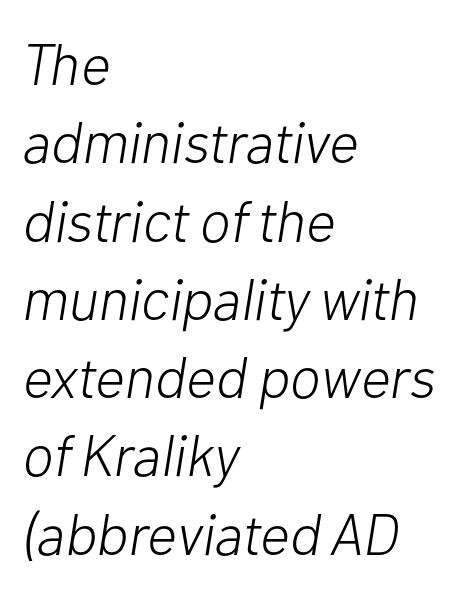
Yep, that's italic — everything's leaning. The block of text has a typical density, with ordinary space between rows. The letterforms sit at book weight or below. Short and long lines alike share a common starting point at left. No word sits above an underline. The letters advance in unequal steps, a hallmark of proportional type.
